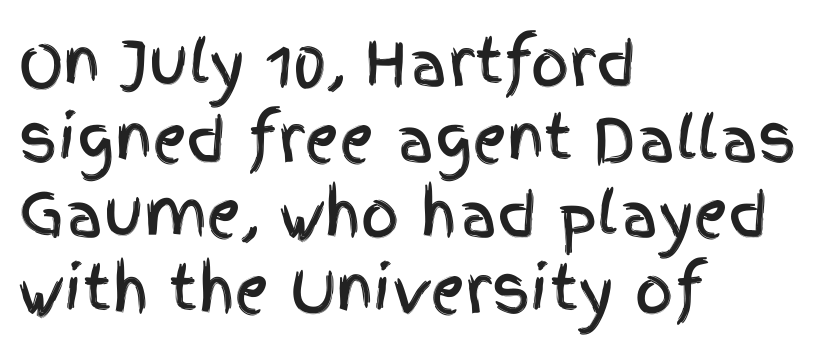
Q: Is the text italic (slanted)? A: No, it is upright.
Q: Is the typeface a serif or a sans-serif typeface? A: Sans-serif.
Q: Is the text underlined? A: No.
Q: How is the paragraph aligned? A: Left-aligned.
Q: Is the spacing between letters normal or unusually wide? A: Normal.
Q: Is the spacing between lines tight, normal or loose? A: Normal.
Q: Width (condensed, normal, or wide)? A: Condensed.
Q: x-height? A: Large.
Q: Monospaced? A: No.
